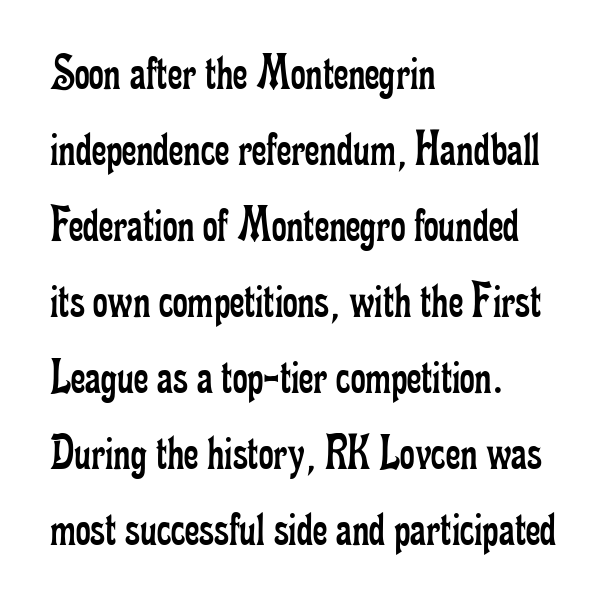
Q: Is the text bold? A: No.
Q: Is the text italic (slanted)? A: No, it is upright.
Q: Is the typeface a serif or a sans-serif typeface? A: Serif.
Q: Is the text underlined? A: No.
Q: How is the paragraph aligned? A: Left-aligned.
Q: Is the spacing between letters normal or unusually wide? A: Normal.
Q: Is the spacing between lines tight, normal or loose? A: Normal.
Q: Width (condensed, normal, or wide)? A: Condensed.
Q: Stroke contrast? A: Low.
Q: x-height? A: Small.
Q: Monospaced? A: No.
